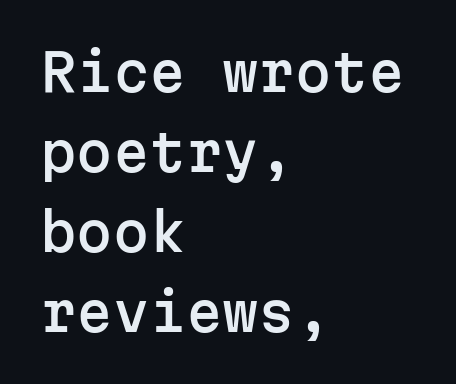
Q: Is the text italic (slanted)? A: No, it is upright.
Q: Is the typeface a serif or a sans-serif typeface? A: Sans-serif.
Q: Is the text underlined? A: No.
Q: How is the paragraph aligned? A: Left-aligned.
Q: Is the spacing between letters normal or unusually wide? A: Normal.
Q: Is the spacing between lines tight, normal or loose? A: Normal.
Q: Width (condensed, normal, or wide)? A: Normal.
Q: Stroke contrast? A: Low.
Q: x-height? A: Medium.
Q: Monospaced? A: Yes.
